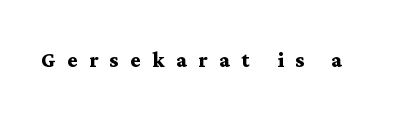
When letters stand straight like this, we call the style roman or upright. The gaps between neighbouring characters are conspicuously large. These lines carry a lot of weight — the face is fully bold. The zone under the glyphs is completely vacant.
